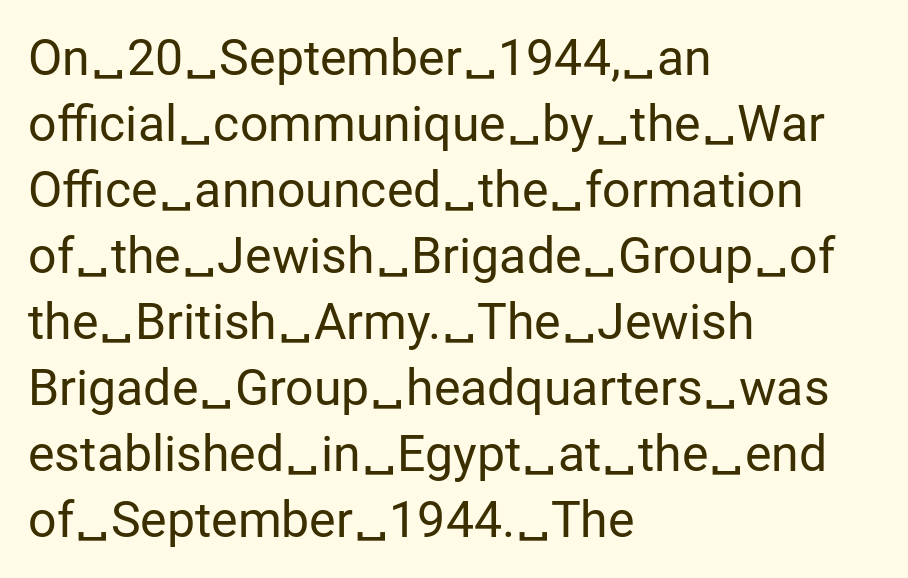
Horizontal alignment here is leftward, the default for most running prose. The strip under each line holds only bare page. Letterform terminals end flat and unadorned throughout the passage. The rendering uses natural spacing where letterforms have individual widths. What's the leading like? Ordinary, nothing unusual.
